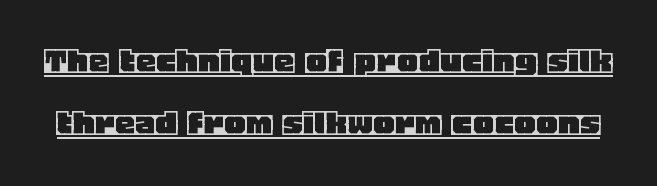
The image shows 41 px text type, upright; set normal line spacing (1.52x), normal letter spacing, underlined; a large x-height.
